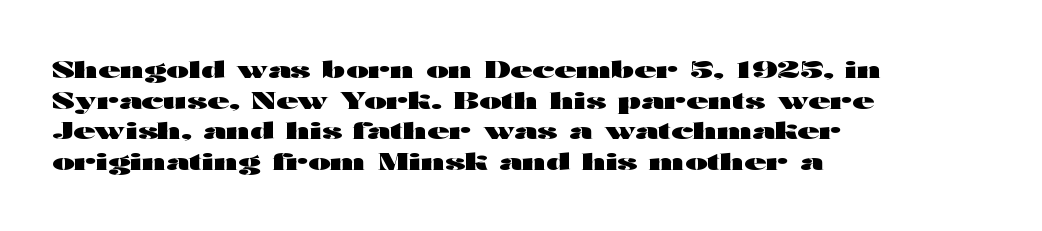
Q: Is the text bold? A: Yes.
Q: Is the text italic (slanted)? A: No, it is upright.
Q: Is the text underlined? A: No.
Q: How is the paragraph aligned? A: Left-aligned.
Q: Is the spacing between letters normal or unusually wide? A: Normal.
Q: Is the spacing between lines tight, normal or loose? A: Normal.
